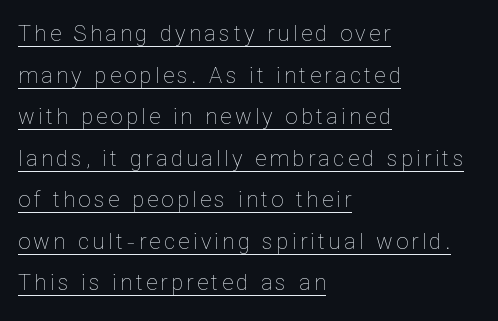
Q: Is the text bold? A: No.
Q: Is the text italic (slanted)? A: No, it is upright.
Q: Is the text underlined? A: Yes.
Q: How is the paragraph aligned? A: Left-aligned.
